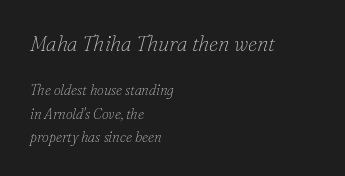
Inter-character spacing is left at the font's built-in metrics. A student would notice the top passage is typeset larger than what follows. You can tell it's italic because the verticals aren't actually vertical. Underline: absent.
